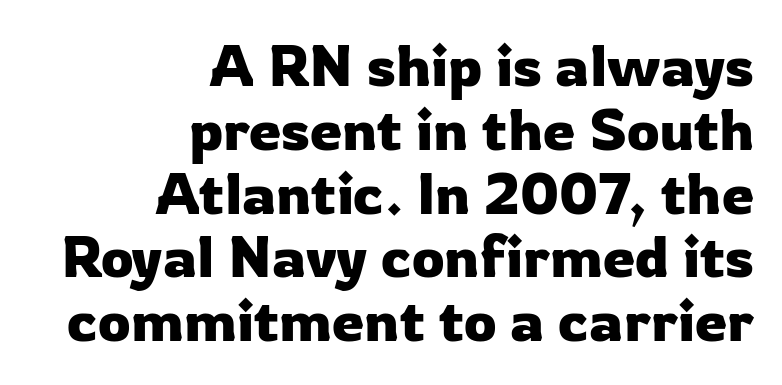
{"serif": "no", "italic": "no", "width": "normal", "stroke_contrast": "low", "x_height": "medium", "monospaced": "no", "underline": "no", "align": "right", "line_spacing": "tight", "line_spacing_ratio": 1.1, "letter_spacing": "normal", "letter_spacing_em": 0.0, "glyph_px": 58}
